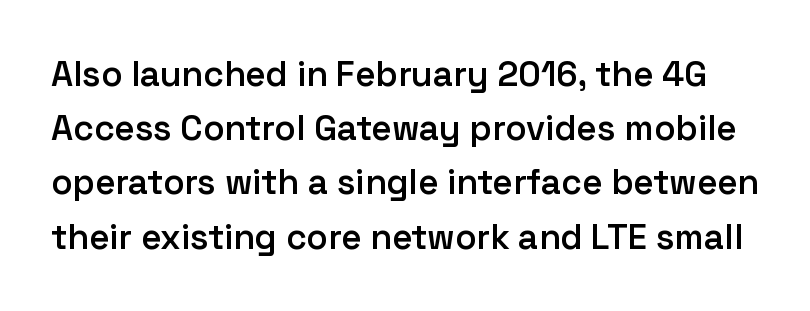
Q: Is the text bold? A: Semi-bold.
Q: Is the text italic (slanted)? A: No, it is upright.
Q: Is the typeface a serif or a sans-serif typeface? A: Sans-serif.
Q: Is the text underlined? A: No.
Q: Is the spacing between letters normal or unusually wide? A: Normal.
Q: Is the spacing between lines tight, normal or loose? A: Normal.
Q: Width (condensed, normal, or wide)? A: Normal.
Q: Stroke contrast? A: Low.
Q: x-height? A: Medium.
Q: Monospaced? A: No.
